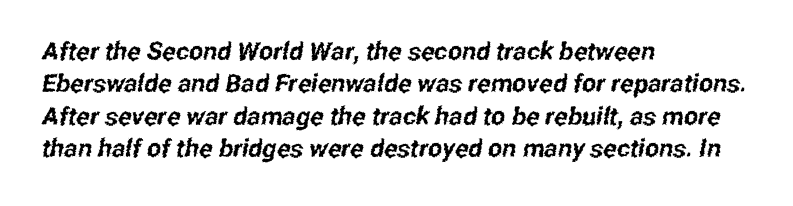
The image shows 25 px text type; set left-aligned, normal line spacing (1.3x), normal letter spacing, not underlined.
